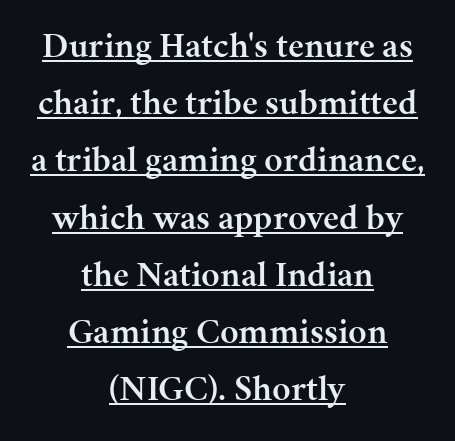
{"serif": "yes", "italic": "no", "bold": "semi", "weight": "semibold", "width": "normal", "stroke_contrast": "medium", "x_height": "medium", "monospaced": "no", "underline": "yes", "align": "center", "line_spacing": "normal", "line_spacing_ratio": 1.59, "letter_spacing": "normal", "letter_spacing_em": 0.0, "glyph_px": 36}
